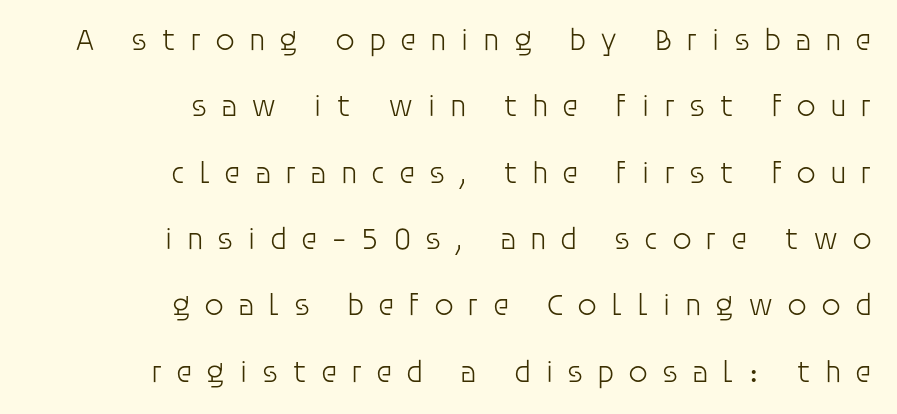
{"serif": "no", "italic": "no", "bold": "no", "weight": "light", "width": "normal", "stroke_contrast": "low", "x_height": "large", "monospaced": "no", "underline": "no", "align": "right", "line_spacing": "loose", "line_spacing_ratio": 2.14, "letter_spacing": "wide", "letter_spacing_em": 0.44, "glyph_px": 31}
